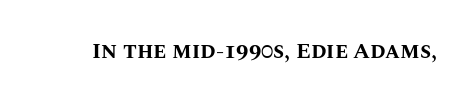
{"italic": "no", "bold": "yes", "underline": "no", "letter_spacing": "normal", "letter_spacing_em": 0.0, "glyph_px": 22}
